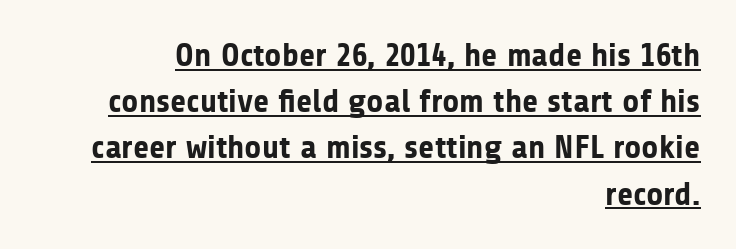
{"serif": "no", "italic": "no", "bold": "yes", "weight": "bold", "width": "normal", "stroke_contrast": "low", "x_height": "medium", "monospaced": "no", "underline": "yes", "align": "right", "line_spacing": "normal", "line_spacing_ratio": 1.4, "letter_spacing": "normal", "letter_spacing_em": 0.0, "glyph_px": 33}
